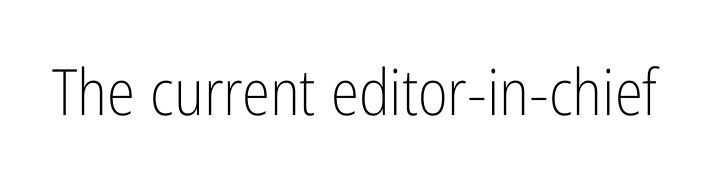
Q: Is the text bold? A: No.
Q: Is the text italic (slanted)? A: No, it is upright.
Q: Is the typeface a serif or a sans-serif typeface? A: Sans-serif.
Q: Is the text underlined? A: No.
Q: Is the spacing between letters normal or unusually wide? A: Normal.
Q: Width (condensed, normal, or wide)? A: Condensed.
Q: Stroke contrast? A: Low.
Q: x-height? A: Medium.
Q: Monospaced? A: No.
